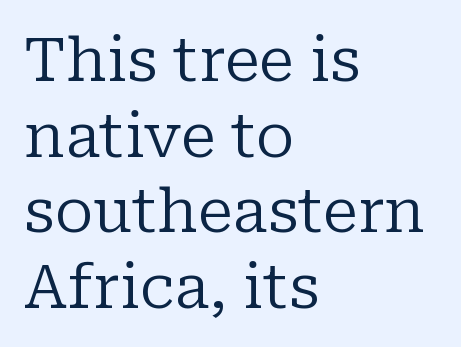
The lettering holds an erect, upright posture throughout. Compared with typical body copy, the letter spacing here is the same. A bare baseline throughout the passage. Character widths vary here, with narrow letters taking less room than wide ones.
